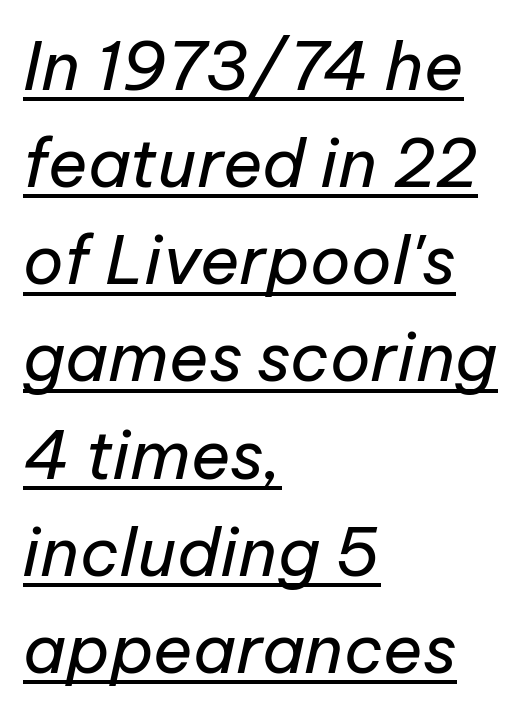
Q: Is the text bold? A: No.
Q: Is the text italic (slanted)? A: Yes, it leans right by about 12 degrees.
Q: Is the text underlined? A: Yes.
Q: How is the paragraph aligned? A: Left-aligned.
Q: Is the spacing between letters normal or unusually wide? A: Normal.
Q: Is the spacing between lines tight, normal or loose? A: Normal.
Q: Width (condensed, normal, or wide)? A: Normal.
Q: Stroke contrast? A: Low.
Q: x-height? A: Medium.
Q: Monospaced? A: No.
